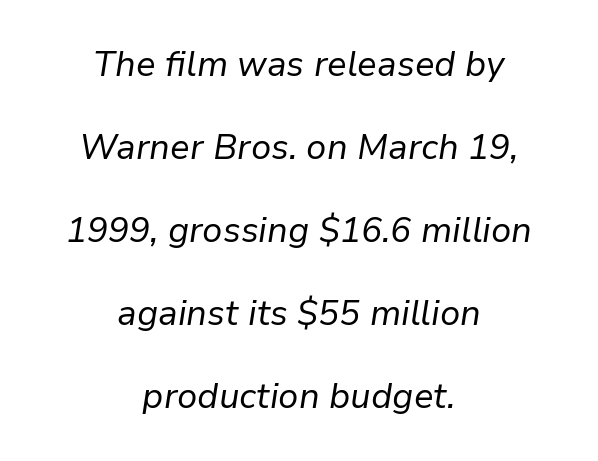
{"italic": "yes", "lean": "right", "slant_degrees": 9, "bold": "no", "weight": "regular", "width": "normal", "stroke_contrast": "low", "x_height": "medium", "monospaced": "no", "underline": "no", "align": "center", "line_spacing": "loose", "line_spacing_ratio": 2.37, "letter_spacing": "normal", "letter_spacing_em": 0.0, "glyph_px": 35}
